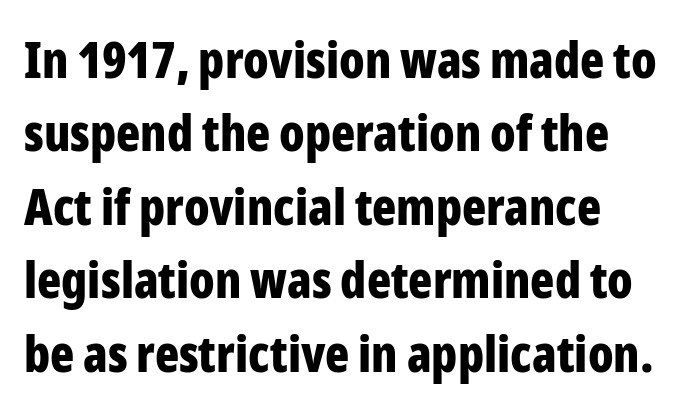
The image shows 50 px bold, condensed sans-serif type, upright; set normal line spacing (1.47x), normal letter spacing, not underlined; low stroke contrast and a medium x-height.
